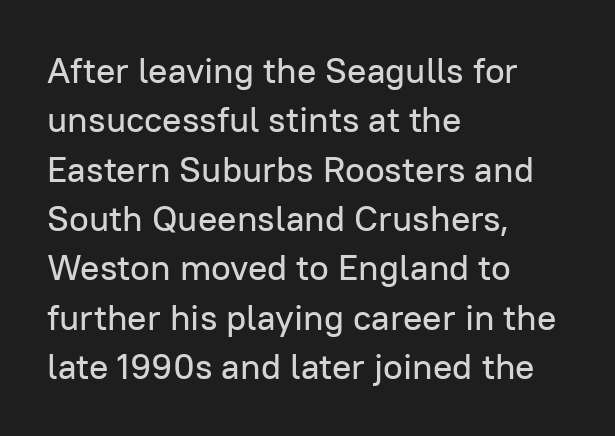
Observe the ordinary spacing: letters are neighbours, not strangers. Look at the bottom of the vertical strokes: they stop flat, with no serifs. You could not count columns in this text — the font is proportionally spaced. Interline gaps are of average width in this sample. Horizontally, the lines are justified to the leading edge only. The specimen reads as upright at a glance.
